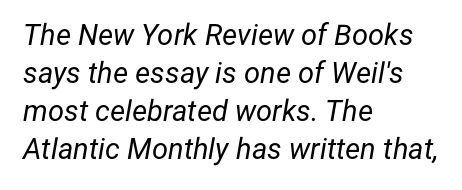
Yep, that's italic — everything's leaning. Letters have the restrained weight of plain body copy at most. The rag falls on the right side of this text block. The letters sit at their default tracking, neither squeezed nor spread. The vertical gap from one line to the next is medium.
